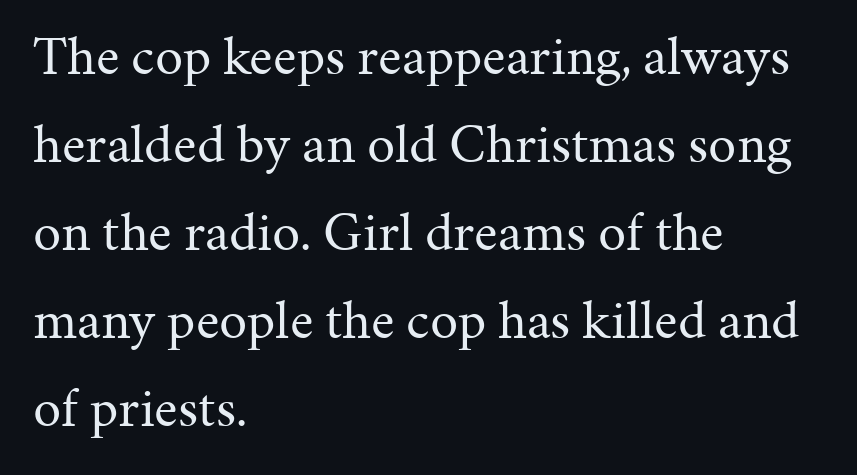
Q: Is the text bold? A: No.
Q: Is the text italic (slanted)? A: No, it is upright.
Q: Is the typeface a serif or a sans-serif typeface? A: Serif.
Q: Is the text underlined? A: No.
Q: How is the paragraph aligned? A: Left-aligned.
Q: Is the spacing between letters normal or unusually wide? A: Normal.
Q: Is the spacing between lines tight, normal or loose? A: Normal.
Q: Width (condensed, normal, or wide)? A: Normal.
Q: Stroke contrast? A: Medium.
Q: x-height? A: Medium.
Q: Monospaced? A: No.
